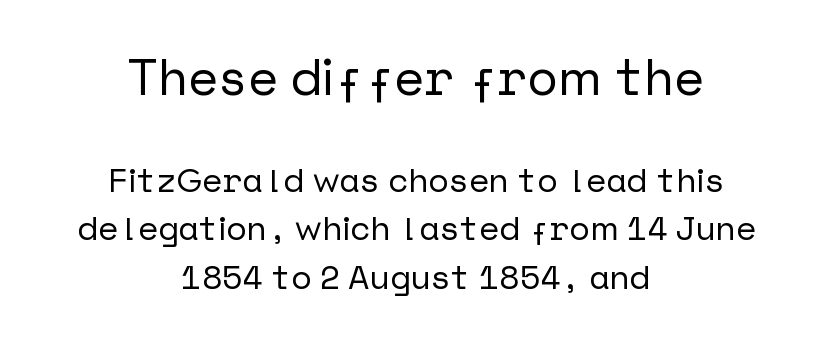
{"serif": "no", "italic": "no", "width": "normal", "stroke_contrast": "low", "x_height": "medium", "underline": "no", "align": "center", "line_spacing": "normal", "line_spacing_ratio": 1.43, "letter_spacing": "normal", "letter_spacing_em": 0.0, "larger_block": "first", "size_ratio": 1.5, "glyph_px": 51}
